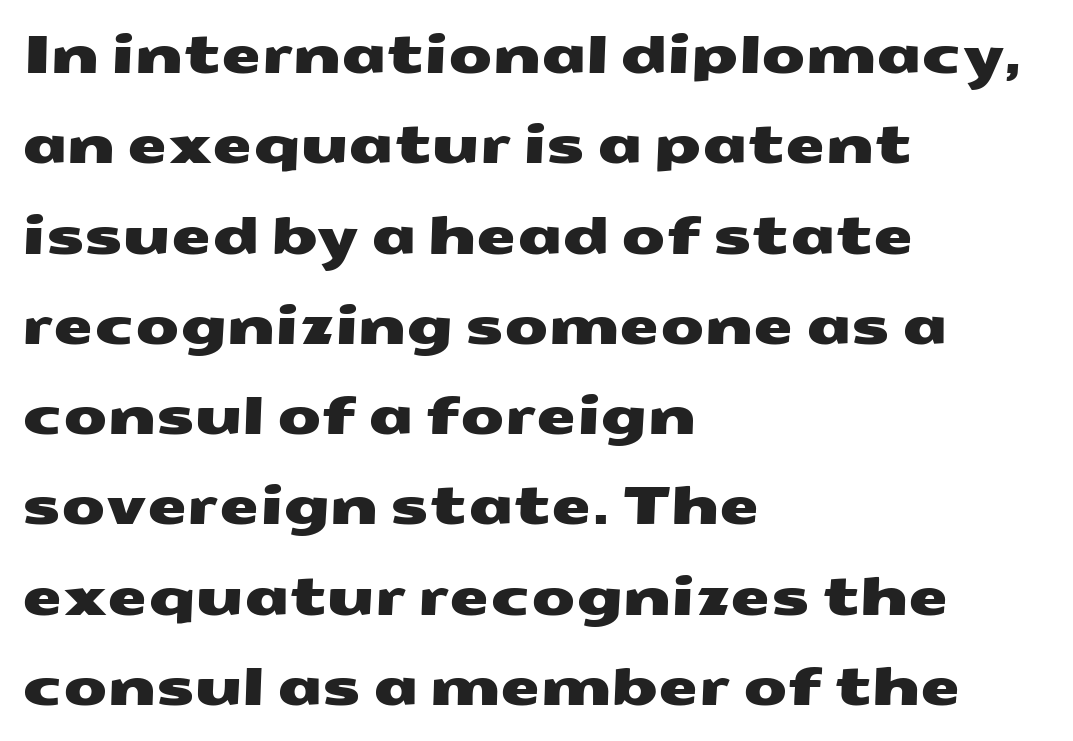
{"serif": "no", "width": "wide", "stroke_contrast": "medium", "x_height": "medium", "monospaced": "no", "underline": "no", "align": "left", "line_spacing_ratio": 1.77, "letter_spacing": "normal", "letter_spacing_em": 0.0, "glyph_px": 51}
